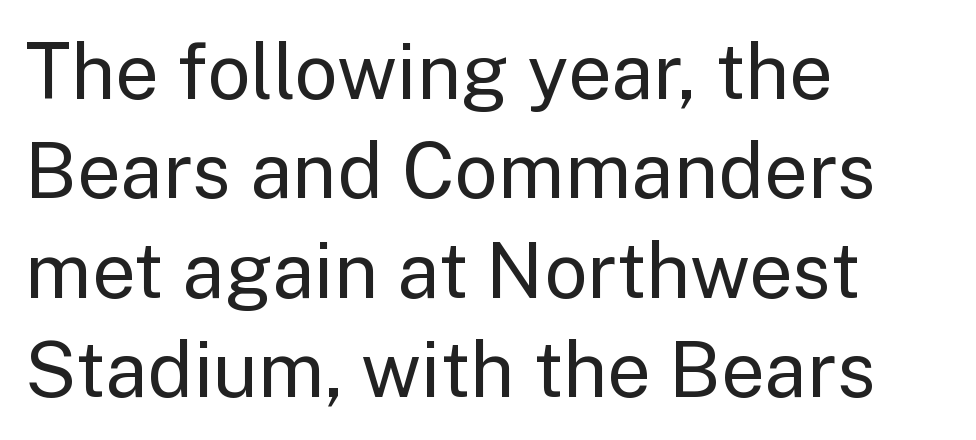
The image shows 77 px regular-weight sans-serif type, upright; set left-aligned, normal line spacing (1.29x), normal letter spacing, not underlined; low stroke contrast and a medium x-height.
